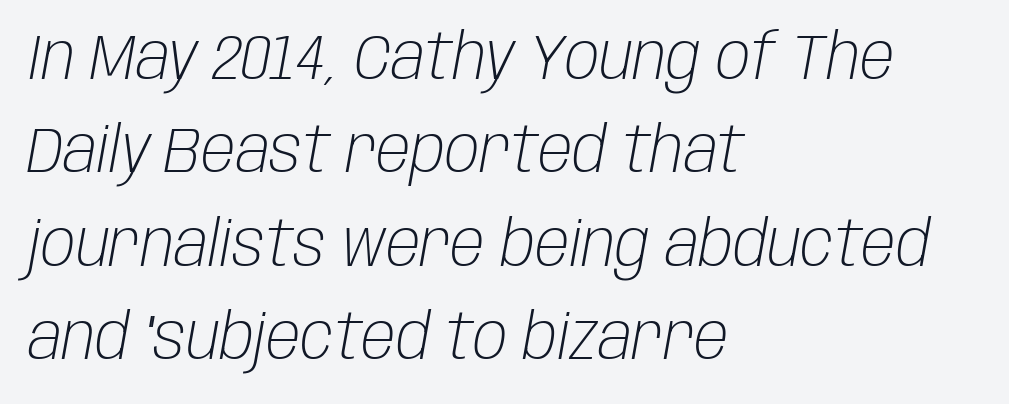
{"italic": "yes", "lean": "right", "slant_degrees": 10, "bold": "no", "weight": "light", "width": "condensed", "stroke_contrast": "low", "x_height": "large", "monospaced": "no", "underline": "no", "align": "left", "line_spacing": "normal", "line_spacing_ratio": 1.46, "letter_spacing": "normal", "letter_spacing_em": 0.0, "glyph_px": 64}
